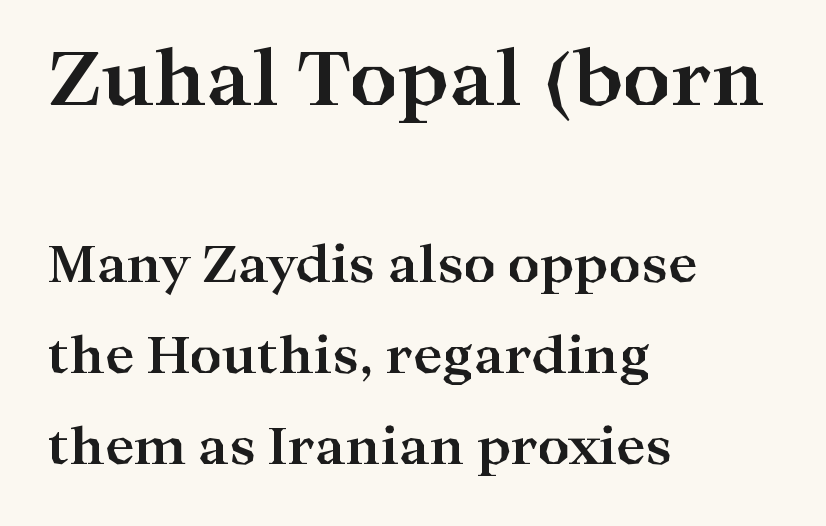
The rendering shows small feet on the letterforms — a serif design. The type is set solid horizontally, with unmodified tracking. The face used here is proportionally spaced, like ordinary book or web type. Reading top to bottom, the characters get smaller at the block break.
